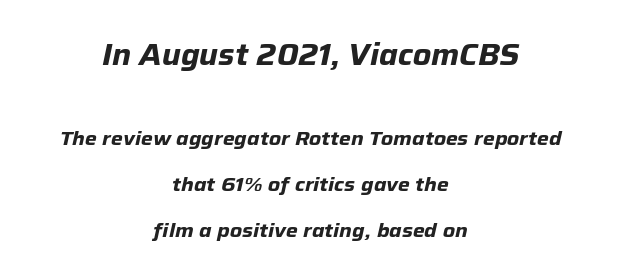
The image shows 30 px bold type, italic (leaning right); set centered, loose line spacing (2.28x), normal letter spacing, not underlined; the first (top) block is 1.5x larger; low stroke contrast and a medium x-height.
